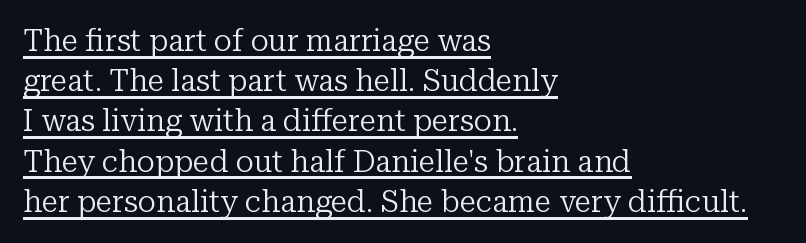
Look at the bottom of the vertical strokes: they flare into serifs here. Bold? No — there's no thickening of the strokes. Note the varied advance widths — an 'i' is clearly narrower than an 'm'. Unlike italic type, these characters show no tilt at all.
